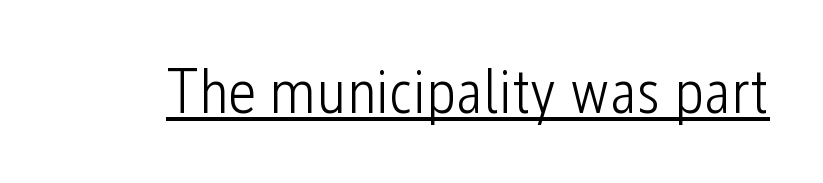
The image shows 63 px light, condensed sans-serif type, upright; set normal letter spacing, underlined; low stroke contrast and a medium x-height.
